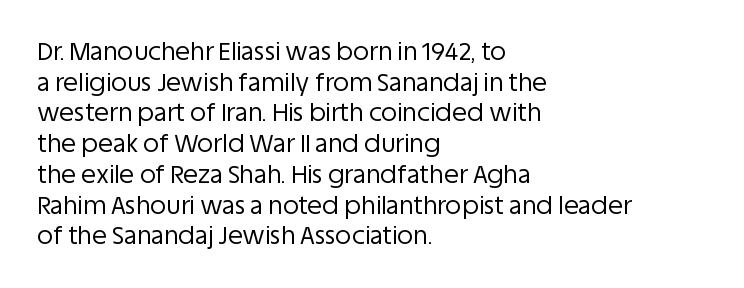
The letters look calm and open, with moderate or lighter stems. Descenders are the only things crossing below the line. Left-aligned paragraph, ragged on the right. Short note: letters normally spaced.
